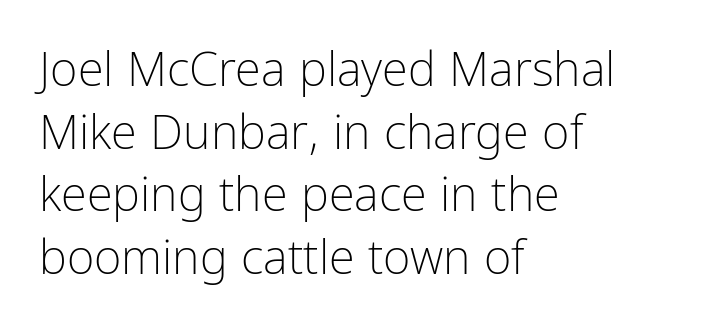
The image shows 47 px light, condensed sans-serif type, upright; set left-aligned, normal line spacing (1.33x), normal letter spacing, not underlined; low stroke contrast and a medium x-height.
